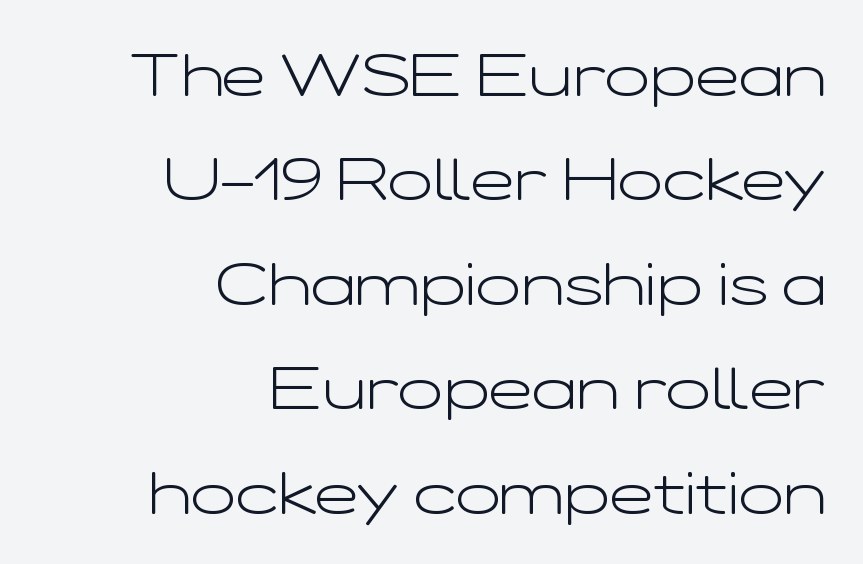
Q: Is the text bold? A: No.
Q: Is the text italic (slanted)? A: No, it is upright.
Q: Is the typeface a serif or a sans-serif typeface? A: Sans-serif.
Q: Is the text underlined? A: No.
Q: How is the paragraph aligned? A: Right-aligned.
Q: Is the spacing between letters normal or unusually wide? A: Normal.
Q: Width (condensed, normal, or wide)? A: Wide.
Q: Stroke contrast? A: Low.
Q: x-height? A: Medium.
Q: Monospaced? A: No.
